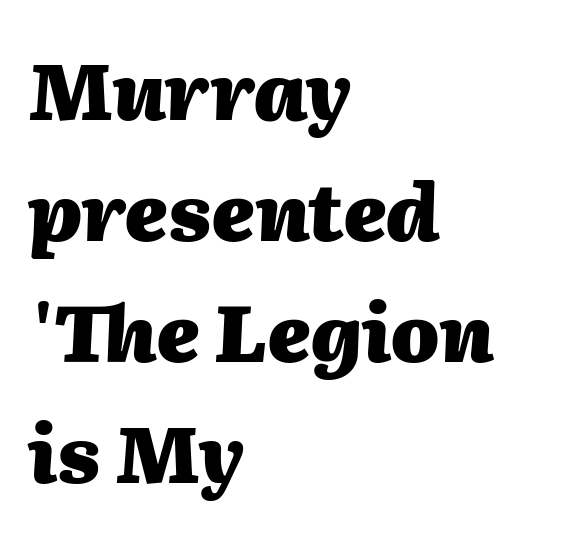
Q: Is the text bold? A: Yes.
Q: Is the text italic (slanted)? A: Yes, it leans right by about 2 degrees.
Q: Is the text underlined? A: No.
Q: How is the paragraph aligned? A: Left-aligned.
Q: Is the spacing between letters normal or unusually wide? A: Normal.
Q: Is the spacing between lines tight, normal or loose? A: Normal.
Q: Width (condensed, normal, or wide)? A: Normal.
Q: Stroke contrast? A: Medium.
Q: x-height? A: Medium.
Q: Monospaced? A: No.
